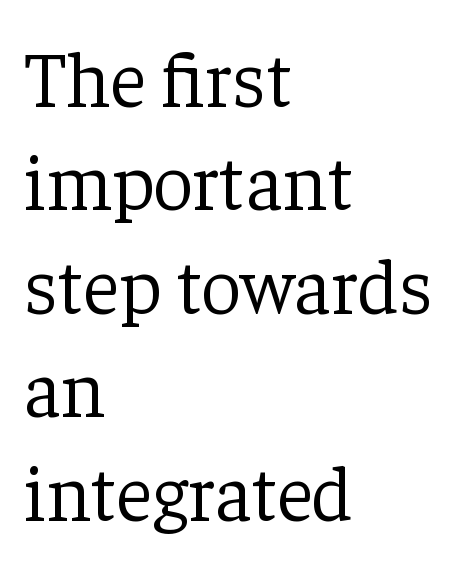
{"serif": "yes", "italic": "no", "bold": "no", "weight": "light", "width": "normal", "stroke_contrast": "low", "x_height": "medium", "monospaced": "no", "underline": "no", "align": "left", "line_spacing": "normal", "line_spacing_ratio": 1.31, "letter_spacing": "normal", "letter_spacing_em": 0.0, "glyph_px": 79}
